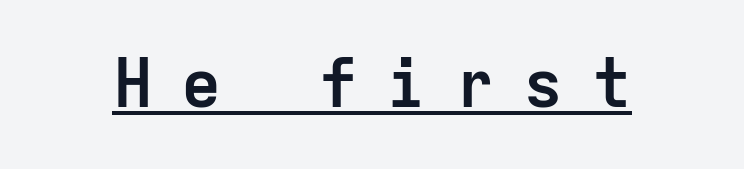
{"serif": "no", "italic": "no", "bold": "yes", "weight": "semibold", "width": "normal", "stroke_contrast": "low", "x_height": "medium", "monospaced": "yes", "underline": "yes", "letter_spacing": "wide", "letter_spacing_em": 0.42, "glyph_px": 67}
